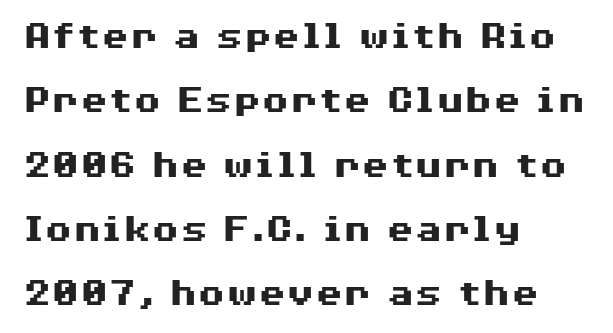
Q: Is the text bold? A: Yes.
Q: Is the text italic (slanted)? A: No, it is upright.
Q: Is the typeface a serif or a sans-serif typeface? A: Sans-serif.
Q: Is the text underlined? A: No.
Q: How is the paragraph aligned? A: Left-aligned.
Q: Is the spacing between letters normal or unusually wide? A: Normal.
Q: Is the spacing between lines tight, normal or loose? A: Normal.
Q: Width (condensed, normal, or wide)? A: Wide.
Q: Stroke contrast? A: Medium.
Q: x-height? A: Medium.
Q: Monospaced? A: No.
